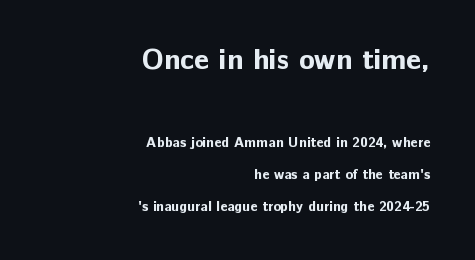
On the weight axis this lands at bold, roughly 700. Horizontal bands of white between lines are thick stripes. Top chunk: large. Bottom chunk: small. The ragged edge is on the left, which tells us the setting is flush right. You can tell it's not italic because the verticals are truly vertical.
